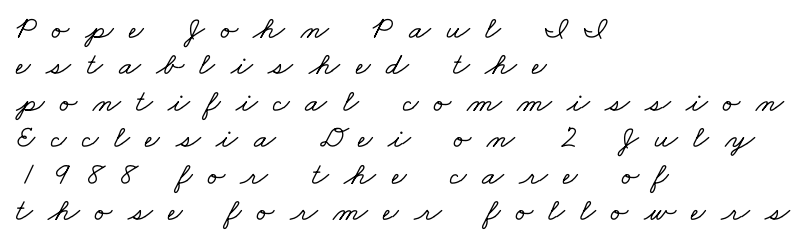
The image shows 32 px wide serif type; set left-aligned, tight line spacing (1.14x), unusually wide letter spacing (+0.49 em), not underlined; low stroke contrast and a small x-height.
